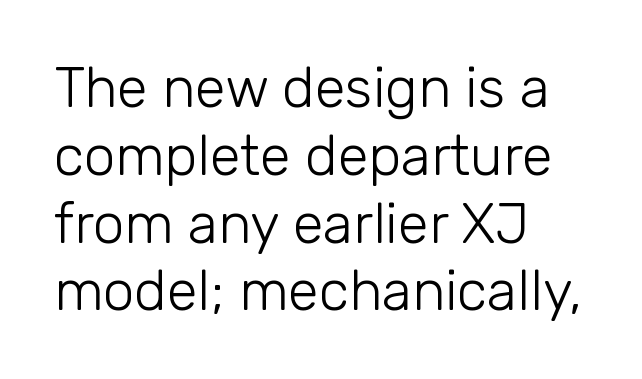
The image shows 56 px light sans-serif type, upright; set left-aligned, line spacing 1.21x, normal letter spacing, not underlined; low stroke contrast and a medium x-height.
